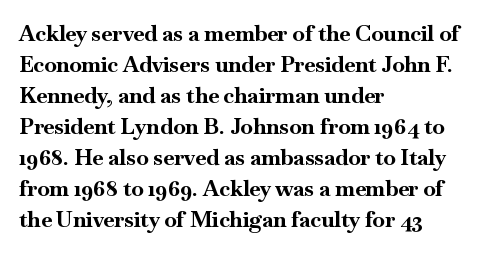
Q: Is the text bold? A: Yes.
Q: Is the text italic (slanted)? A: No, it is upright.
Q: Is the text underlined? A: No.
Q: How is the paragraph aligned? A: Left-aligned.
Q: Is the spacing between letters normal or unusually wide? A: Normal.
Q: Is the spacing between lines tight, normal or loose? A: Normal.
